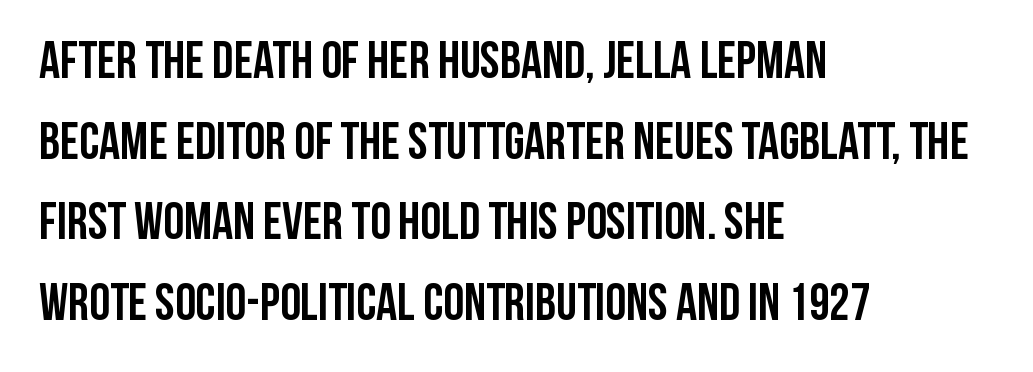
These lines were composed using upright roman letters. Horizontal bands of white between lines are of average thickness. If you drew a ruler down the left edge, every line would touch it. Varying glyph widths throughout — classic text-font behaviour.
